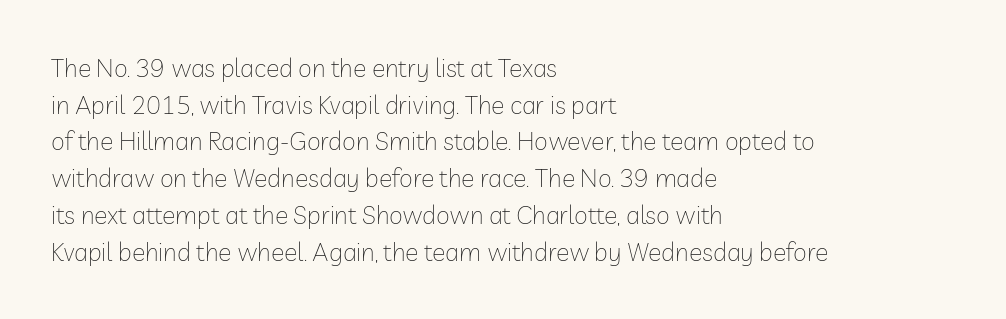
{"italic": "no", "bold": "no", "underline": "no", "align": "left", "line_spacing": "normal", "line_spacing_ratio": 1.47, "letter_spacing": "normal", "letter_spacing_em": 0.0, "glyph_px": 25}
